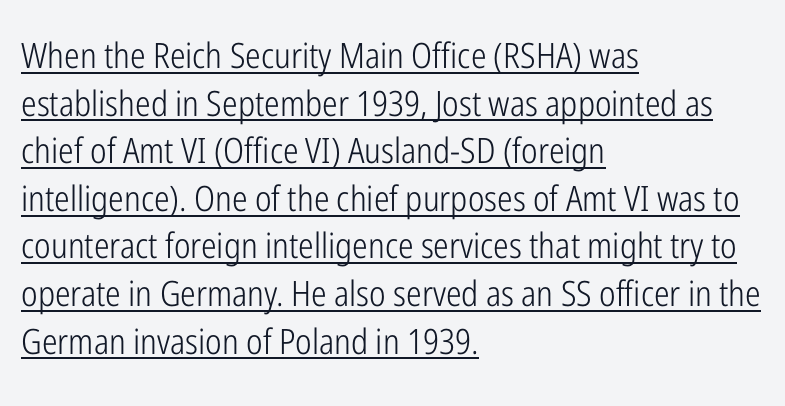
Is there much room between lines? A standard amount, neither cramped nor airy. Is this a sans? Yes — the strokes have no serifs. A continuous stroke trails under the words, as in a hyperlink. The face used here is proportionally spaced, like ordinary book or web type.
